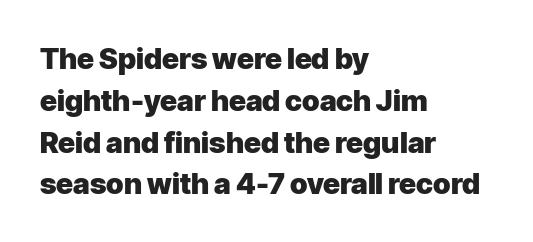
{"serif": "no", "italic": "no", "bold": "yes", "weight": "heavy", "width": "normal", "stroke_contrast": "low", "x_height": "medium", "monospaced": "no", "underline": "no", "align": "left", "line_spacing": "normal", "line_spacing_ratio": 1.44, "letter_spacing": "normal", "letter_spacing_em": 0.0, "glyph_px": 29}
